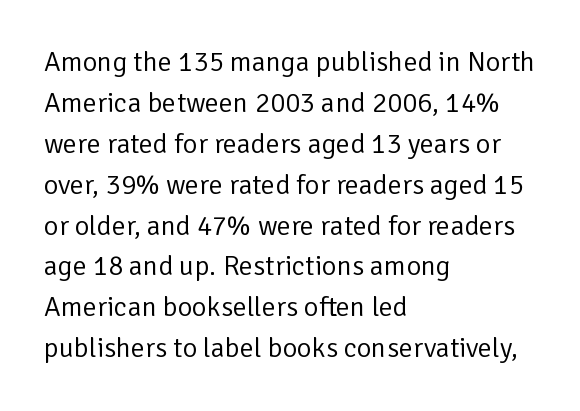
Q: Is the text bold? A: No.
Q: Is the text italic (slanted)? A: No, it is upright.
Q: Is the typeface a serif or a sans-serif typeface? A: Sans-serif.
Q: Is the text underlined? A: No.
Q: How is the paragraph aligned? A: Left-aligned.
Q: Is the spacing between letters normal or unusually wide? A: Normal.
Q: Is the spacing between lines tight, normal or loose? A: Normal.
Q: Width (condensed, normal, or wide)? A: Normal.
Q: Stroke contrast? A: Low.
Q: x-height? A: Medium.
Q: Monospaced? A: No.
